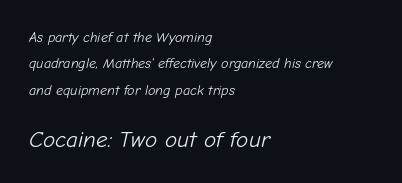
Q: Is the text bold? A: No.
Q: Is the text italic (slanted)? A: Yes, it leans right by about 12 degrees.
Q: Is the text underlined? A: No.
Q: How is the paragraph aligned? A: Left-aligned.
Q: Is the spacing between letters normal or unusually wide? A: Normal.
Q: Which block of text is set in a larger size, the first (top) or the second (bottom)? A: The second (bottom) one.
